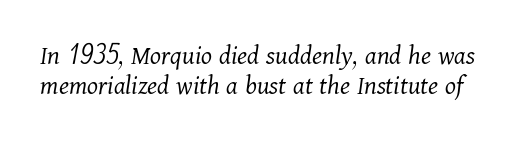
{"serif": "yes", "italic": "yes", "lean": "right", "slant_degrees": 11, "bold": "no", "weight": "light", "width": "normal", "stroke_contrast": "medium", "x_height": "medium", "monospaced": "no", "underline": "no", "line_spacing": "tight", "line_spacing_ratio": 1.08, "letter_spacing": "normal", "letter_spacing_em": 0.0, "glyph_px": 28}
